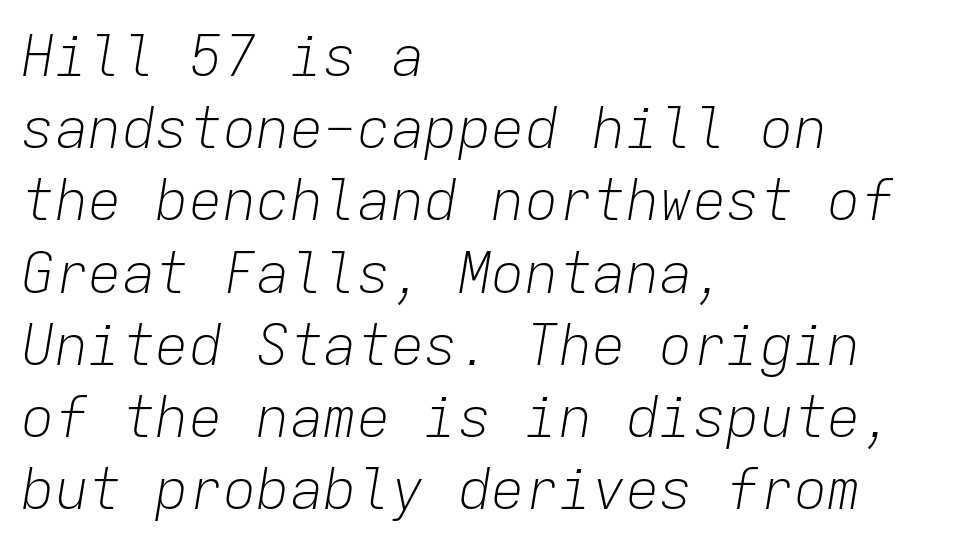
Quick note: interline space is typical. The type is set solid horizontally, with unmodified tracking. Horizontally, the lines are justified to the leading edge only. Bold? No — there's no thickening of the strokes. The rendering applies a slant to the glyphs.
